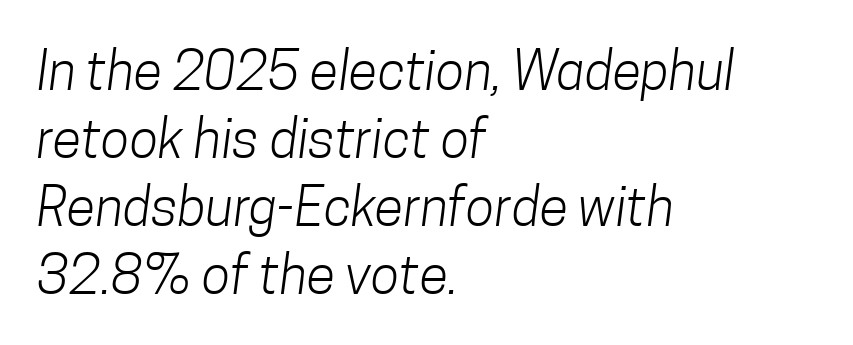
A typesetter would call this leading conventional body-copy spacing. Casual observation: everything's shoved over to the left. Examine the stroke ends and you'll find no serifs. Character widths vary here, with narrow letters taking less room than wide ones. Weight class: somewhere from thin through regular. The foot of each line stays bare and open.
